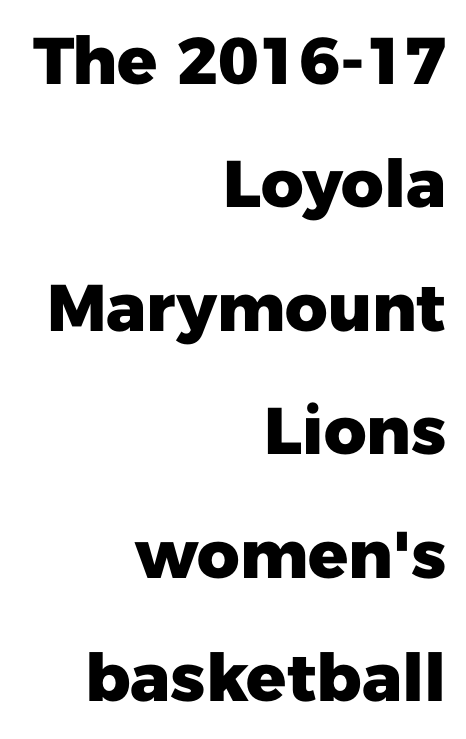
The image shows 66 px heavy sans-serif type, upright; set right-aligned, line spacing 1.87x, normal letter spacing, not underlined; low stroke contrast and a medium x-height.
